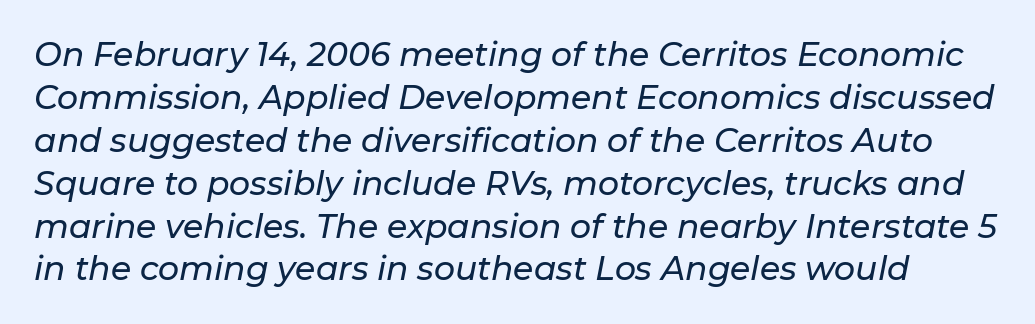
The image shows 33 px text type, italic (leaning right); set normal line spacing (1.3x), normal letter spacing, not underlined; low stroke contrast and a medium x-height.
